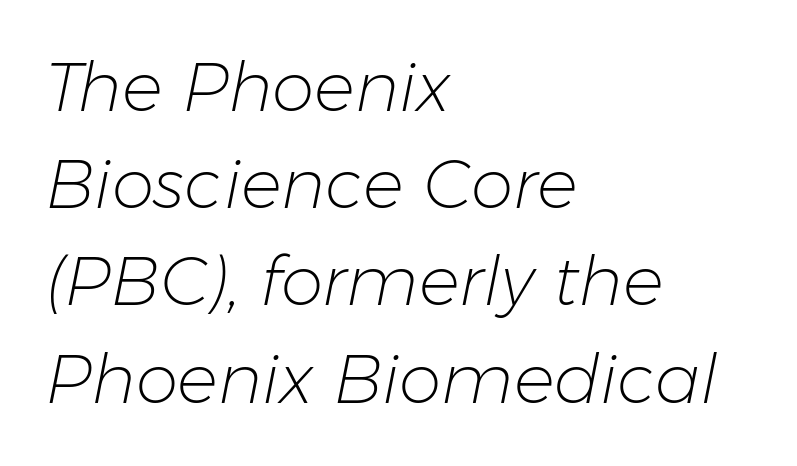
Q: Is the text bold? A: No.
Q: Is the text italic (slanted)? A: Yes, it leans right by about 11 degrees.
Q: Is the text underlined? A: No.
Q: How is the paragraph aligned? A: Left-aligned.
Q: Is the spacing between letters normal or unusually wide? A: Normal.
Q: Is the spacing between lines tight, normal or loose? A: Normal.
Q: Width (condensed, normal, or wide)? A: Normal.
Q: Stroke contrast? A: Low.
Q: x-height? A: Medium.
Q: Monospaced? A: No.
